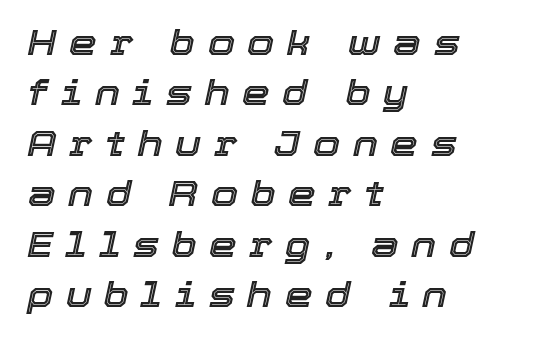
Q: Is the text italic (slanted)? A: Yes, it leans right by about 12 degrees.
Q: Is the text underlined? A: No.
Q: How is the paragraph aligned? A: Left-aligned.
Q: Is the spacing between letters normal or unusually wide? A: Unusually wide.
Q: Is the spacing between lines tight, normal or loose? A: Normal.
Q: Width (condensed, normal, or wide)? A: Normal.
Q: x-height? A: Medium.
Q: Monospaced? A: No.
